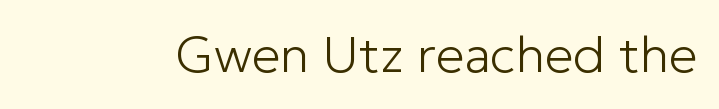
Q: Is the text bold? A: No.
Q: Is the text italic (slanted)? A: No, it is upright.
Q: Is the typeface a serif or a sans-serif typeface? A: Sans-serif.
Q: Is the text underlined? A: No.
Q: Is the spacing between letters normal or unusually wide? A: Normal.
Q: Width (condensed, normal, or wide)? A: Normal.
Q: Stroke contrast? A: Low.
Q: x-height? A: Medium.
Q: Monospaced? A: No.
